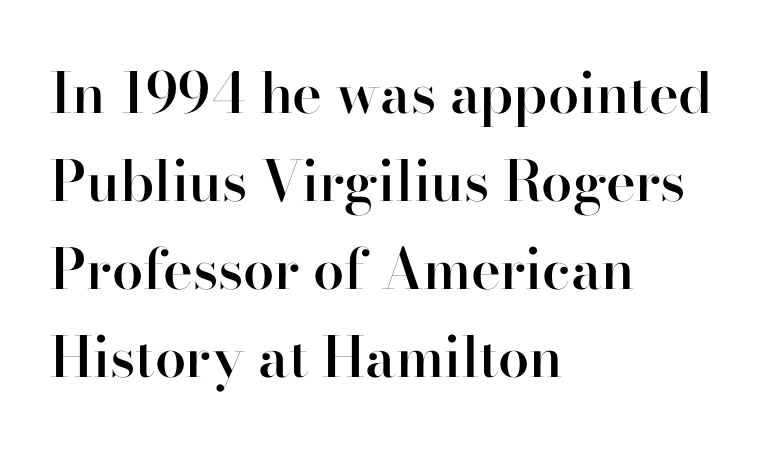
Q: Is the text bold? A: Semi-bold.
Q: Is the text italic (slanted)? A: No, it is upright.
Q: Is the typeface a serif or a sans-serif typeface? A: Serif.
Q: Is the text underlined? A: No.
Q: How is the paragraph aligned? A: Left-aligned.
Q: Is the spacing between letters normal or unusually wide? A: Normal.
Q: Is the spacing between lines tight, normal or loose? A: Normal.
Q: Width (condensed, normal, or wide)? A: Normal.
Q: Stroke contrast? A: High.
Q: x-height? A: Small.
Q: Monospaced? A: No.
